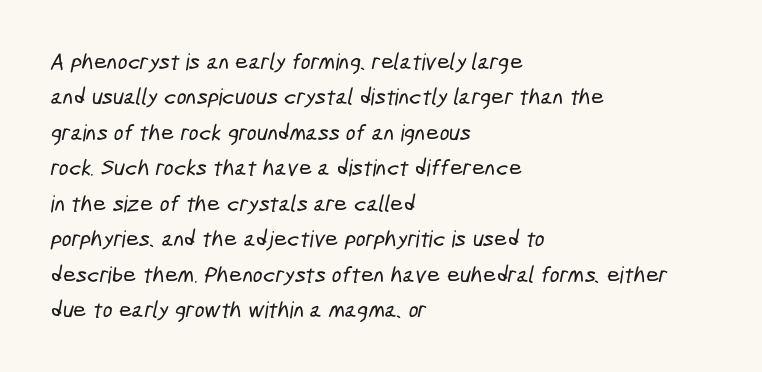
Alignment: flush left. What's the leading like? Ordinary, nothing unusual. The gaps between neighbouring characters are ordinary and unremarkable. Plain, unruled lines of type.
